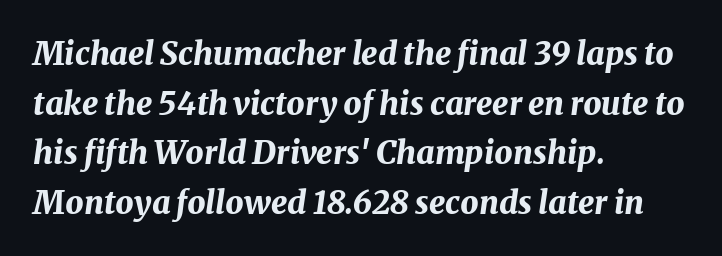
The image shows 32 px bold type, italic (leaning right); set left-aligned, normal line spacing (1.55x), normal letter spacing, not underlined; medium stroke contrast and a medium x-height.
